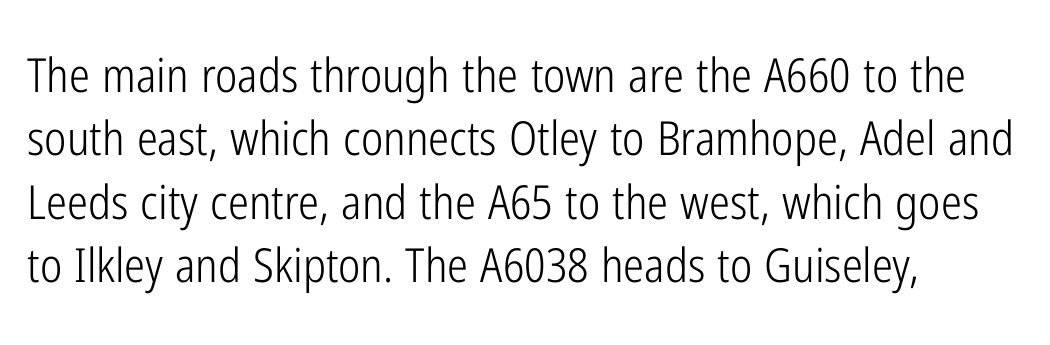
Q: Is the text bold? A: No.
Q: Is the text italic (slanted)? A: No, it is upright.
Q: Is the typeface a serif or a sans-serif typeface? A: Sans-serif.
Q: Is the text underlined? A: No.
Q: How is the paragraph aligned? A: Left-aligned.
Q: Is the spacing between letters normal or unusually wide? A: Normal.
Q: Is the spacing between lines tight, normal or loose? A: Normal.
Q: Width (condensed, normal, or wide)? A: Condensed.
Q: Stroke contrast? A: Low.
Q: x-height? A: Medium.
Q: Monospaced? A: No.
